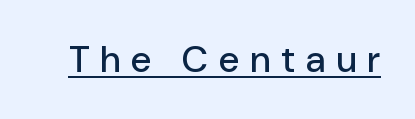
The rendering inserts visible extra space after every character. This sample uses an upright cut, with every glyph sitting square on the baseline. Proportional: the letters do not fall into vertical columns. The typeface chosen for these lines omits serifs. Underlined type.
